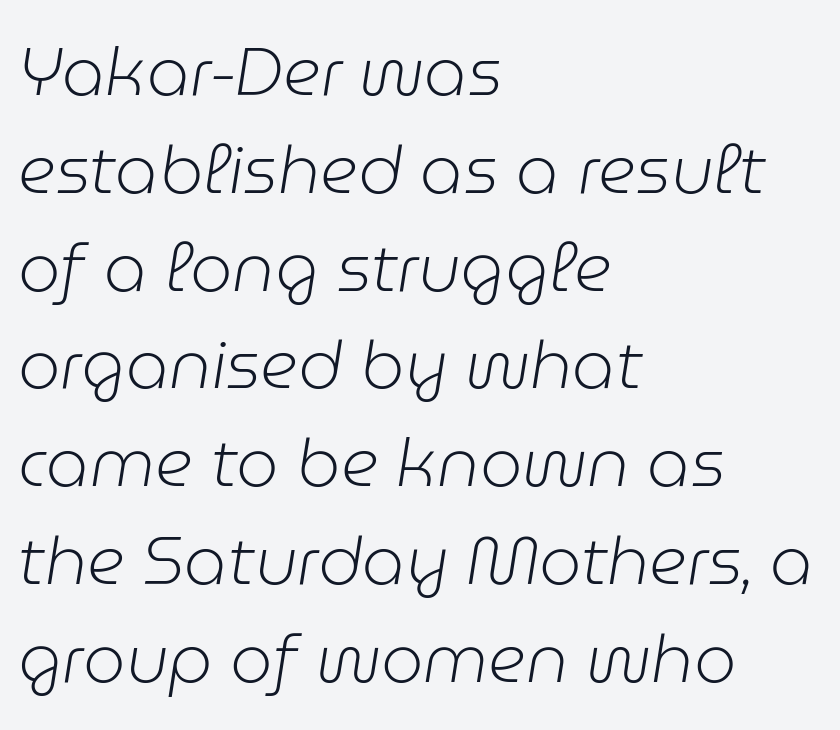
Q: Is the text bold? A: No.
Q: Is the text italic (slanted)? A: Yes, it leans right by about 9 degrees.
Q: Is the text underlined? A: No.
Q: How is the paragraph aligned? A: Left-aligned.
Q: Is the spacing between letters normal or unusually wide? A: Normal.
Q: Is the spacing between lines tight, normal or loose? A: Normal.
Q: Width (condensed, normal, or wide)? A: Normal.
Q: Stroke contrast? A: Low.
Q: x-height? A: Medium.
Q: Monospaced? A: No.
